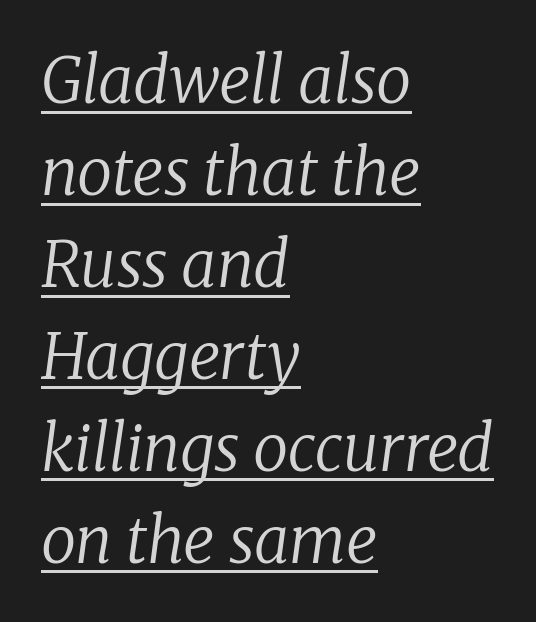
The text block is weighted toward the left margin, trailing off unevenly rightward. Tracking value appears to be zero — textbook default spacing. Weight: in the light-to-regular range. The rendering uses a moderate line-height, typical for paragraphs.
